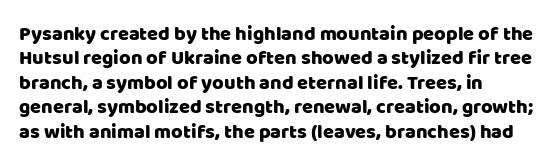
{"italic": "no", "underline": "no", "align": "left", "line_spacing_ratio": 1.22, "letter_spacing": "normal", "letter_spacing_em": 0.0, "glyph_px": 20}
